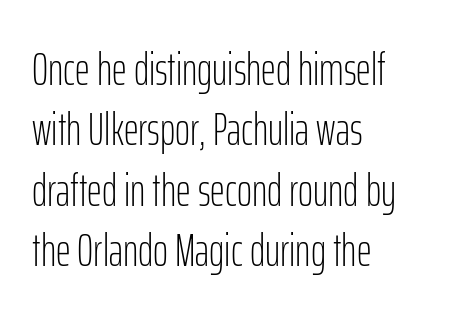
Q: Is the text bold? A: No.
Q: Is the text italic (slanted)? A: No, it is upright.
Q: Is the typeface a serif or a sans-serif typeface? A: Sans-serif.
Q: Is the text underlined? A: No.
Q: How is the paragraph aligned? A: Left-aligned.
Q: Is the spacing between letters normal or unusually wide? A: Normal.
Q: Is the spacing between lines tight, normal or loose? A: Normal.
Q: Width (condensed, normal, or wide)? A: Condensed.
Q: Stroke contrast? A: Low.
Q: x-height? A: Medium.
Q: Monospaced? A: No.
